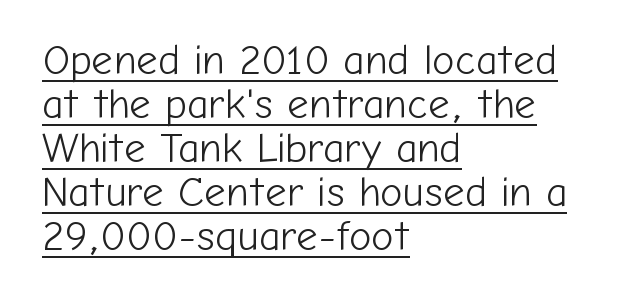
{"serif": "no", "italic": "no", "bold": "no", "weight": "light", "width": "normal", "stroke_contrast": "low", "x_height": "medium", "monospaced": "no", "underline": "yes", "align": "left", "line_spacing": "tight", "line_spacing_ratio": 1.05, "letter_spacing": "normal", "letter_spacing_em": 0.0, "glyph_px": 42}
